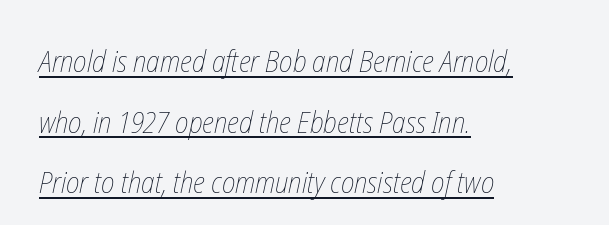
The gaps between neighbouring characters are ordinary and unremarkable. Layout note: lines flush left. How would I describe the line gaps? Wide and relaxed. Varying glyph widths throughout — classic text-font behaviour. Unbolded letterforms with no extra heft.
